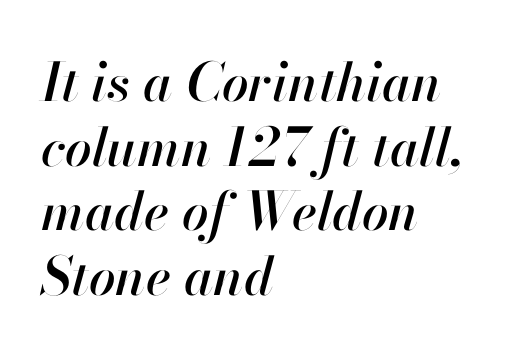
Q: Is the text italic (slanted)? A: Yes, it leans right by about 13 degrees.
Q: Is the text underlined? A: No.
Q: How is the paragraph aligned? A: Left-aligned.
Q: Is the spacing between letters normal or unusually wide? A: Normal.
Q: Width (condensed, normal, or wide)? A: Normal.
Q: Stroke contrast? A: High.
Q: x-height? A: Small.
Q: Monospaced? A: No.
